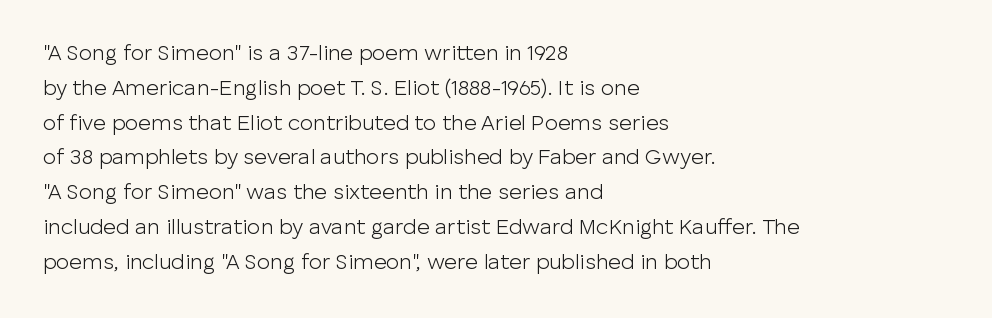
Q: Is the text bold? A: No.
Q: Is the text italic (slanted)? A: No, it is upright.
Q: Is the text underlined? A: No.
Q: How is the paragraph aligned? A: Left-aligned.
Q: Is the spacing between letters normal or unusually wide? A: Normal.
Q: Is the spacing between lines tight, normal or loose? A: Normal.
